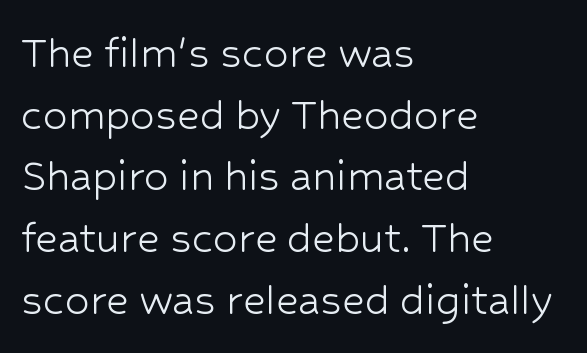
Q: Is the text bold? A: No.
Q: Is the text italic (slanted)? A: No, it is upright.
Q: Is the typeface a serif or a sans-serif typeface? A: Sans-serif.
Q: Is the text underlined? A: No.
Q: How is the paragraph aligned? A: Left-aligned.
Q: Is the spacing between letters normal or unusually wide? A: Normal.
Q: Is the spacing between lines tight, normal or loose? A: Normal.
Q: Width (condensed, normal, or wide)? A: Normal.
Q: Stroke contrast? A: Low.
Q: x-height? A: Medium.
Q: Monospaced? A: No.
